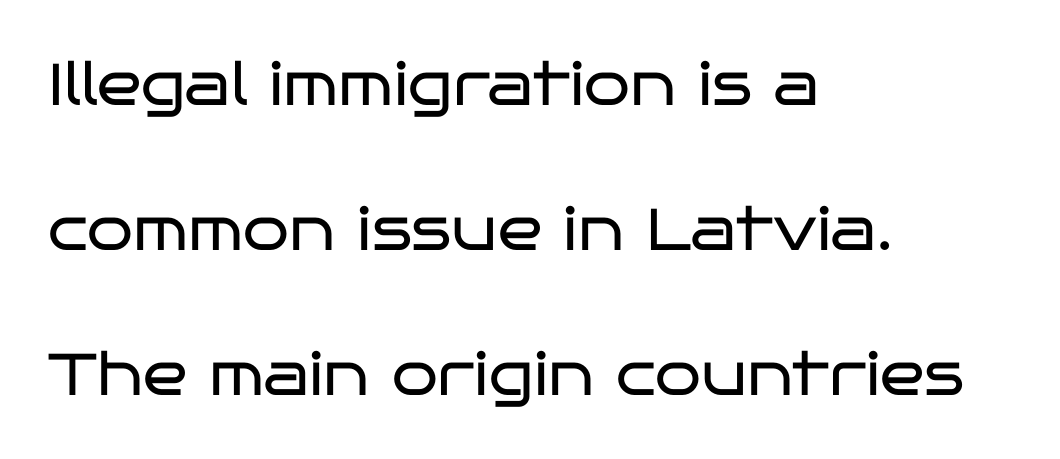
This sample is left-justified, so line endings fall wherever the words run out. Nope, no serifs anywhere on these letters. Does the lettering tilt? It doesn't — this is upright. Interline gaps are noticeably wide in this sample.
